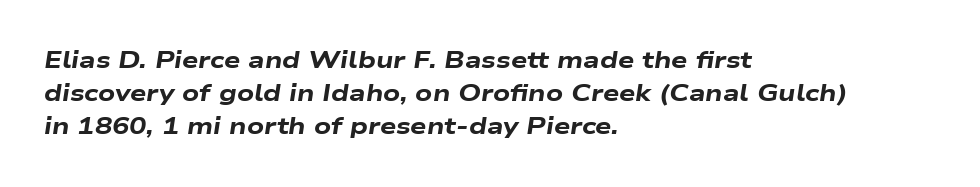
{"italic": "yes", "lean": "right", "slant_degrees": 9, "bold": "yes", "underline": "no", "align": "left", "line_spacing": "normal", "line_spacing_ratio": 1.43, "letter_spacing": "normal", "letter_spacing_em": 0.0, "glyph_px": 23}
